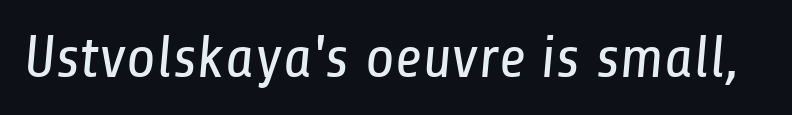
{"serif": "no", "bold": "no", "weight": "regular", "width": "condensed", "stroke_contrast": "low", "x_height": "medium", "monospaced": "no", "underline": "no", "letter_spacing": "normal", "letter_spacing_em": 0.0, "glyph_px": 60}
